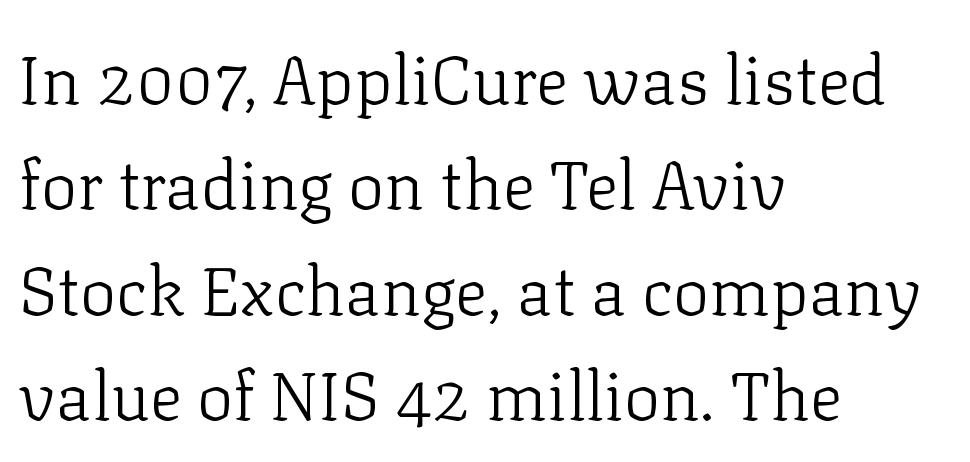
{"serif": "yes", "italic": "no", "bold": "no", "weight": "light", "width": "normal", "stroke_contrast": "low", "x_height": "medium", "monospaced": "no", "underline": "no", "align": "left", "line_spacing": "normal", "line_spacing_ratio": 1.55, "letter_spacing": "normal", "letter_spacing_em": 0.0, "glyph_px": 68}
